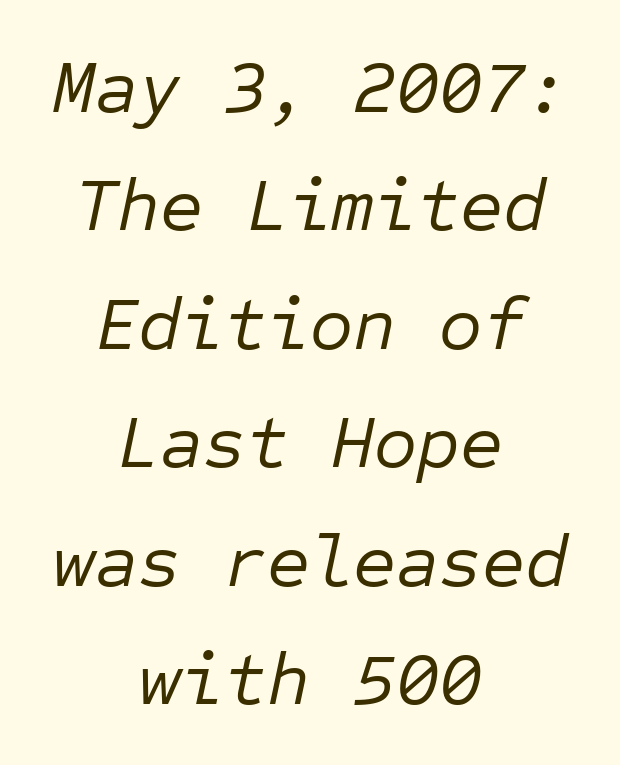
{"italic": "yes", "lean": "right", "slant_degrees": 12, "bold": "no", "weight": "regular", "width": "normal", "stroke_contrast": "low", "x_height": "medium", "monospaced": "yes", "underline": "no", "align": "center", "line_spacing": "normal", "line_spacing_ratio": 1.6, "letter_spacing": "normal", "letter_spacing_em": 0.0, "glyph_px": 74}
